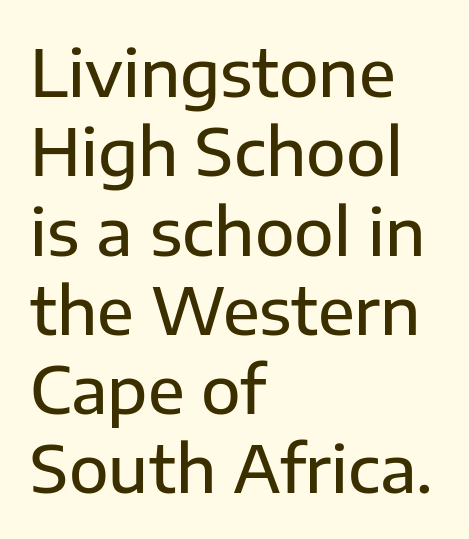
{"serif": "no", "italic": "no", "width": "normal", "stroke_contrast": "low", "x_height": "medium", "monospaced": "no", "underline": "no", "align": "left", "line_spacing_ratio": 1.22, "letter_spacing": "normal", "letter_spacing_em": 0.0, "glyph_px": 65}
